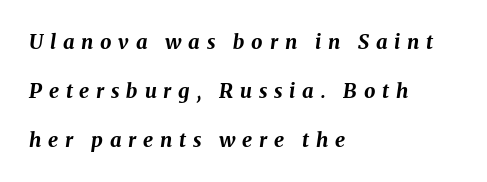
Q: Is the text bold? A: Yes.
Q: Is the text italic (slanted)? A: Yes, it leans right by about 8 degrees.
Q: Is the text underlined? A: No.
Q: How is the paragraph aligned? A: Left-aligned.
Q: Is the spacing between letters normal or unusually wide? A: Unusually wide.
Q: Is the spacing between lines tight, normal or loose? A: Loose.
